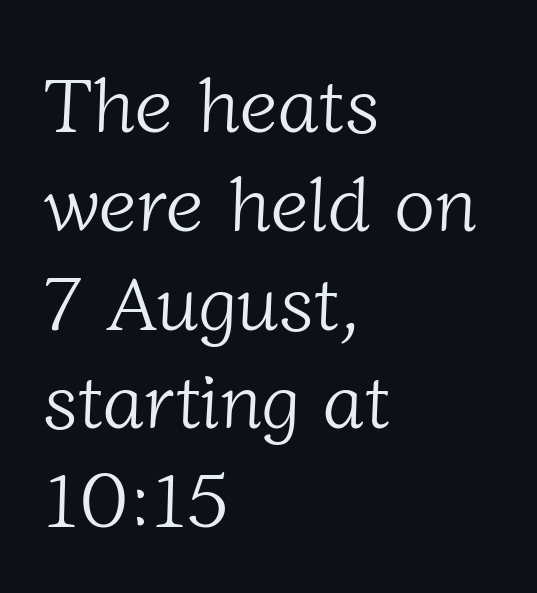
Q: Is the text bold? A: No.
Q: Is the typeface a serif or a sans-serif typeface? A: Serif.
Q: Is the text underlined? A: No.
Q: How is the paragraph aligned? A: Left-aligned.
Q: Is the spacing between letters normal or unusually wide? A: Normal.
Q: Is the spacing between lines tight, normal or loose? A: Normal.
Q: Width (condensed, normal, or wide)? A: Normal.
Q: Stroke contrast? A: Low.
Q: x-height? A: Medium.
Q: Monospaced? A: No.
